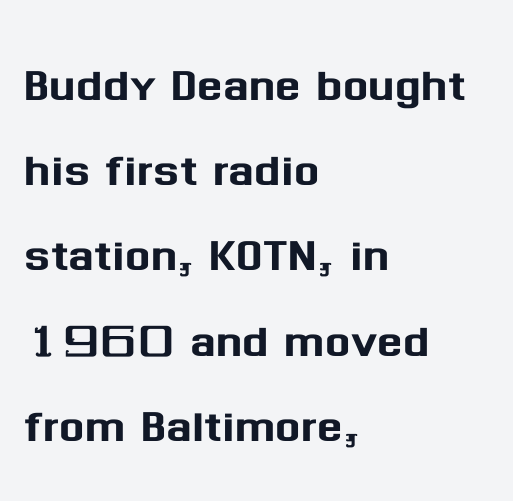
Is the letter spacing exaggerated? No — it looks like the ordinary default. Posture: vertical. Has an underline been added? It has not. Here the designer chose a conventional face with non-uniform glyph widths. Classification — sans serif. Each new line begins a customary step beneath the previous one.
